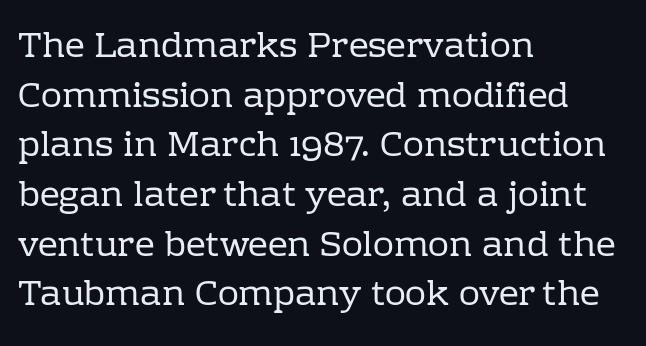
Tall strokes in this sample are plumb rather than angled. Look at the tracking — it's just the regular setting, nothing added. Does the copy run flush right? No — it runs flush left. The space between consecutive lines is moderate. The face looks like a standard text weight, possibly lighter. Each letter keeps its own natural width here, so spacing adapts to shape.
